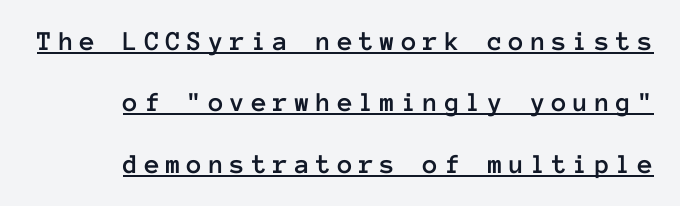
{"italic": "no", "width": "normal", "stroke_contrast": "low", "x_height": "medium", "monospaced": "yes", "underline": "yes", "align": "right", "line_spacing": "loose", "line_spacing_ratio": 2.19, "letter_spacing": "wide", "letter_spacing_em": 0.22, "glyph_px": 28}
